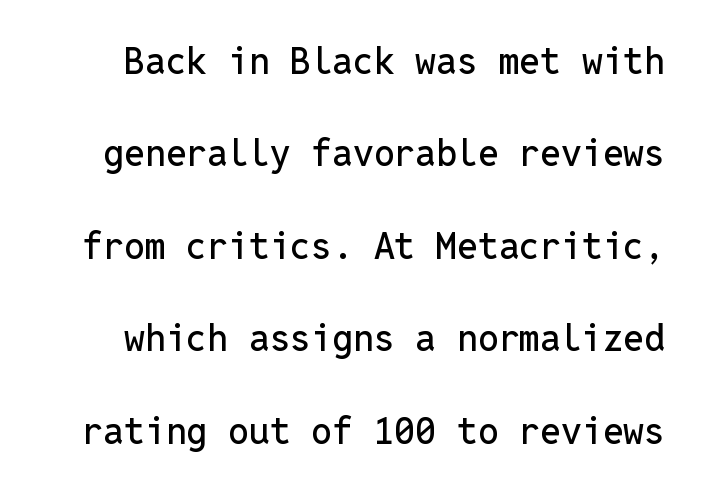
Q: Is the text italic (slanted)? A: No, it is upright.
Q: Is the typeface a serif or a sans-serif typeface? A: Sans-serif.
Q: Is the text underlined? A: No.
Q: Is the spacing between letters normal or unusually wide? A: Normal.
Q: Is the spacing between lines tight, normal or loose? A: Loose.
Q: Width (condensed, normal, or wide)? A: Normal.
Q: Stroke contrast? A: Low.
Q: x-height? A: Medium.
Q: Monospaced? A: Yes.
